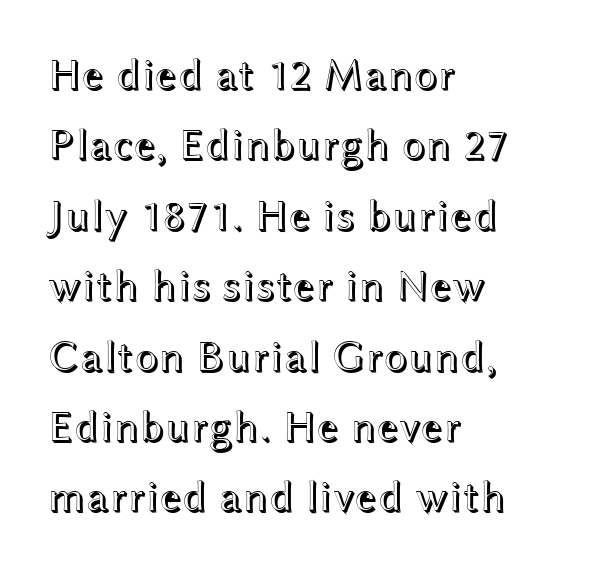
A typesetter would call this proportional, since set widths differ per character. Each new line begins a customary step beneath the previous one. Standard letterfit; no display-style spreading of the glyphs. Has an underline been added? It has not. The lettering stays uniformly vertical, giving the passage a roman look.
